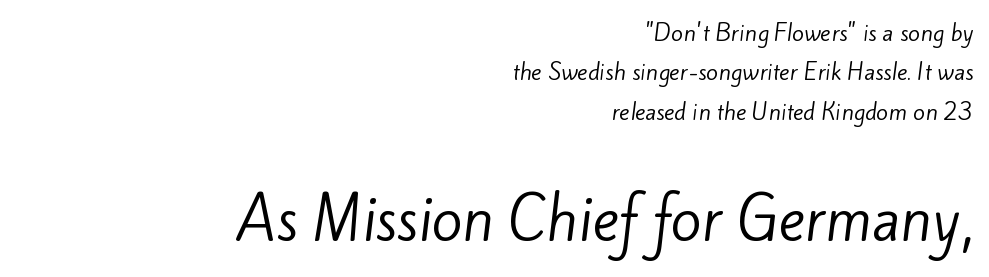
Q: Is the text bold? A: No.
Q: Is the typeface a serif or a sans-serif typeface? A: Sans-serif.
Q: Is the text underlined? A: No.
Q: How is the paragraph aligned? A: Right-aligned.
Q: Is the spacing between letters normal or unusually wide? A: Normal.
Q: Which block of text is set in a larger size, the first (top) or the second (bottom)? A: The second (bottom) one.
Q: Width (condensed, normal, or wide)? A: Normal.
Q: Stroke contrast? A: Low.
Q: x-height? A: Small.
Q: Monospaced? A: No.
